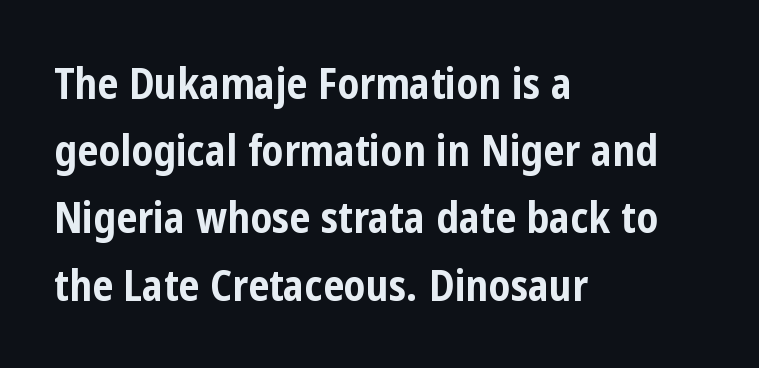
Q: Is the text bold? A: Yes.
Q: Is the text italic (slanted)? A: No, it is upright.
Q: Is the typeface a serif or a sans-serif typeface? A: Sans-serif.
Q: Is the text underlined? A: No.
Q: How is the paragraph aligned? A: Left-aligned.
Q: Is the spacing between letters normal or unusually wide? A: Normal.
Q: Is the spacing between lines tight, normal or loose? A: Normal.
Q: Width (condensed, normal, or wide)? A: Condensed.
Q: Stroke contrast? A: Low.
Q: x-height? A: Medium.
Q: Monospaced? A: No.
